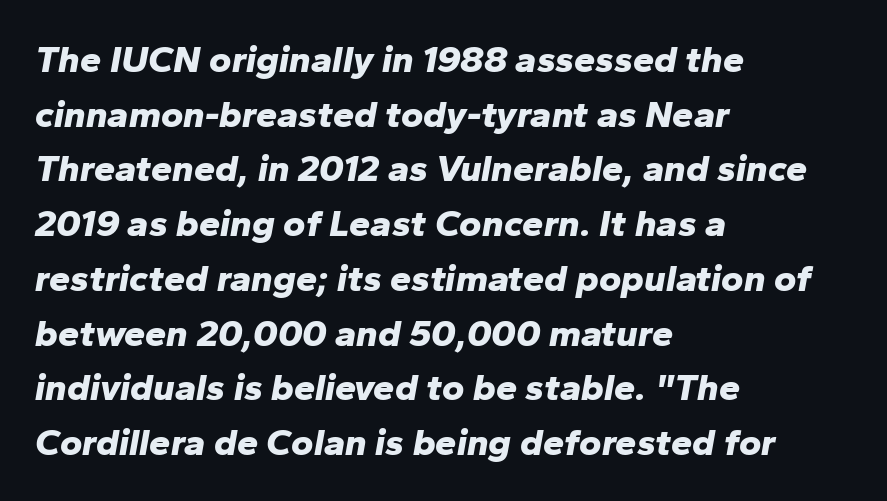
Q: Is the text bold? A: Yes.
Q: Is the text italic (slanted)? A: Yes, it leans right by about 10 degrees.
Q: Is the text underlined? A: No.
Q: How is the paragraph aligned? A: Left-aligned.
Q: Is the spacing between letters normal or unusually wide? A: Normal.
Q: Is the spacing between lines tight, normal or loose? A: Normal.
Q: Width (condensed, normal, or wide)? A: Normal.
Q: Stroke contrast? A: Low.
Q: x-height? A: Medium.
Q: Monospaced? A: No.
